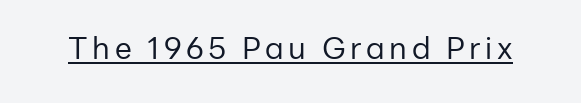
Q: Is the text bold? A: No.
Q: Is the text italic (slanted)? A: No, it is upright.
Q: Is the typeface a serif or a sans-serif typeface? A: Sans-serif.
Q: Is the text underlined? A: Yes.
Q: Width (condensed, normal, or wide)? A: Normal.
Q: Stroke contrast? A: Low.
Q: x-height? A: Medium.
Q: Monospaced? A: No.
